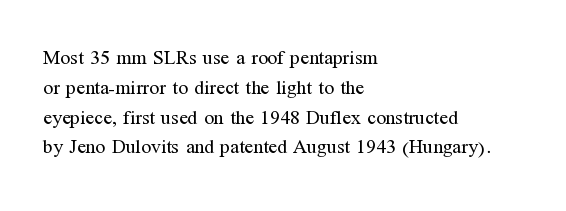
The image shows 20 px text type, upright; set left-aligned, normal line spacing (1.49x), normal letter spacing, not underlined.
